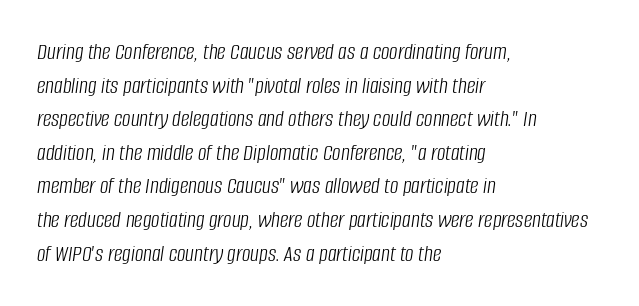
The image shows 24 px text type, italic (leaning right); set left-aligned, normal line spacing (1.4x), normal letter spacing, not underlined.
